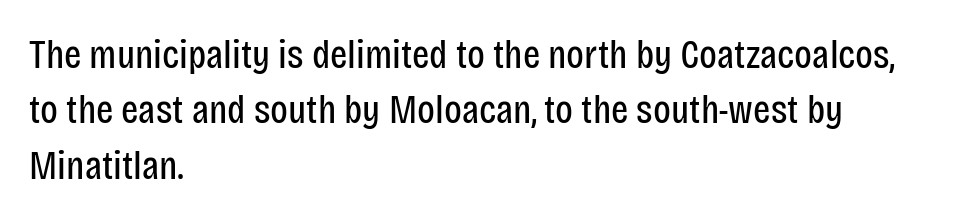
A typesetter would mark this as roman, not italic. The horizontal fit of the characters is conventional and even. Is the block centered? No — it sits flush against the left margin. Stroke terminals: plain, sans-serif. Letters rest on an invisible, unmarked baseline.
